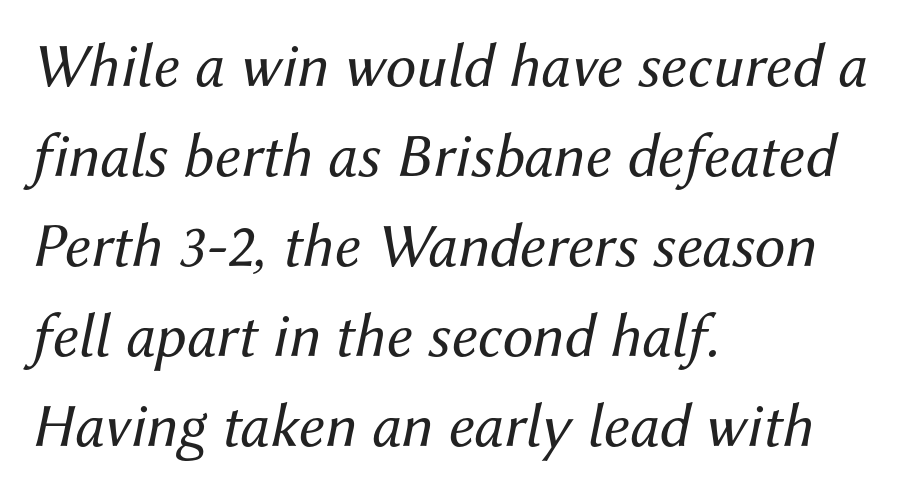
The image shows 62 px regular-weight type, italic (leaning right); set left-aligned, normal line spacing (1.45x), normal letter spacing, not underlined; medium stroke contrast and a medium x-height.
